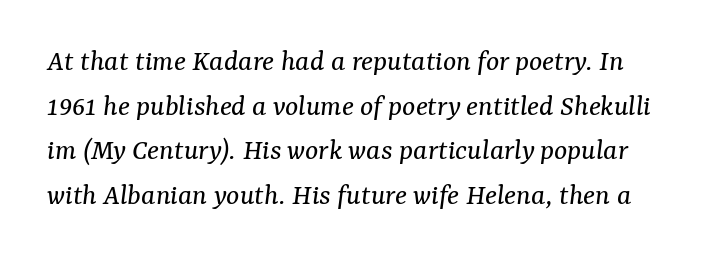
The image shows 31 px regular-weight serif type, italic (leaning right); set normal line spacing (1.44x), normal letter spacing, not underlined; medium stroke contrast and a medium x-height.
